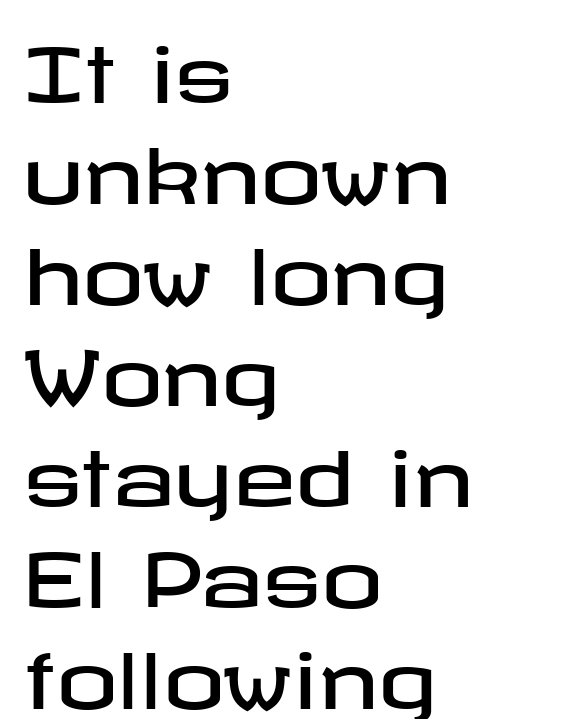
{"serif": "no", "italic": "no", "width": "wide", "stroke_contrast": "low", "x_height": "medium", "underline": "no", "align": "left", "line_spacing": "normal", "line_spacing_ratio": 1.33, "letter_spacing": "normal", "letter_spacing_em": 0.0, "glyph_px": 76}
